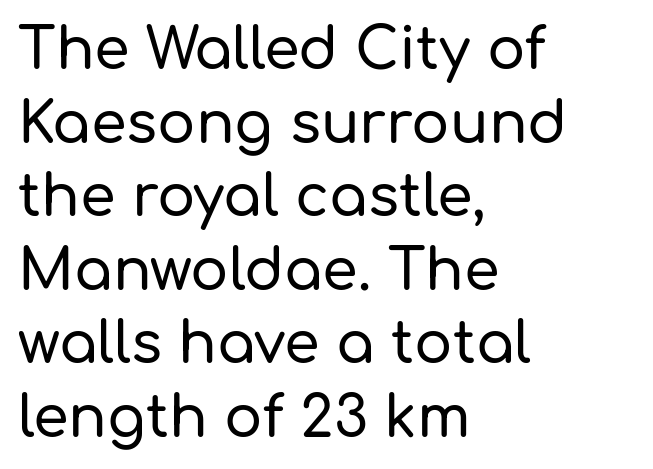
Words float on clear page, feet unadorned. The letters advance in unequal steps, a hallmark of proportional type. I'd call this a sans setting — the letters go barefoot. How would I describe the line gaps? Plain and ordinary.
